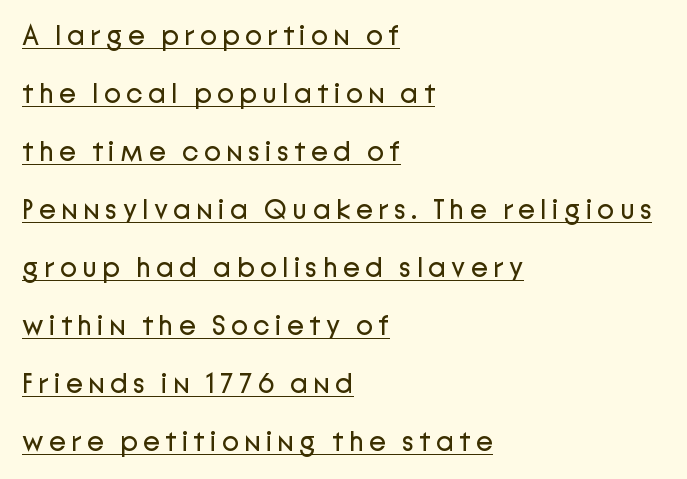
Notice how the stems are strictly vertical — no italics here. Line spacing here is loose. Stroke terminals: plain, sans-serif. Is the stroke heavy? The answer is a plain regular-or-lighter. This sample is left-justified, so line endings fall wherever the words run out.
